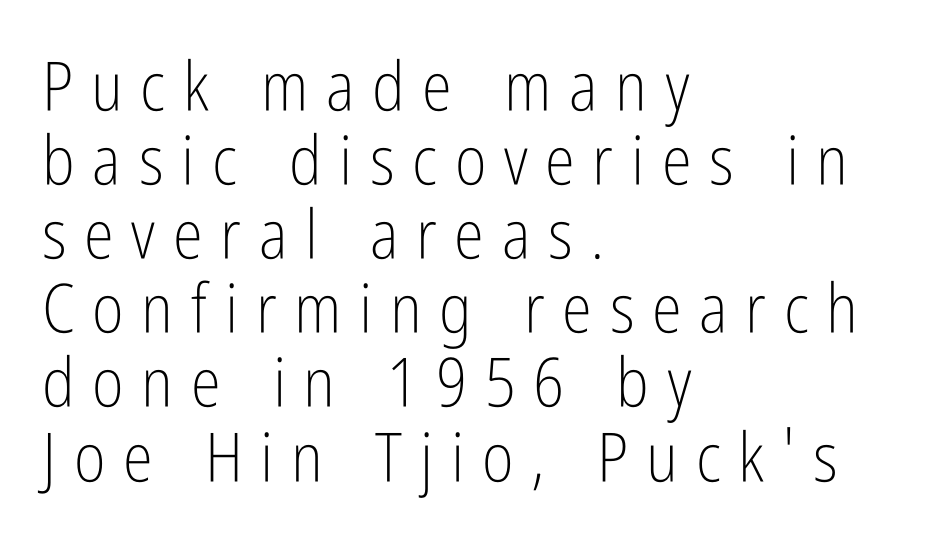
No italicization has been applied; the sample stays upright. Caption: expanded tracking, letters set apart. A typesetter would call this proportional, since set widths differ per character. A clean baseline with only descenders dipping below it. Students, observe: this is what under-led, compact text looks like.
